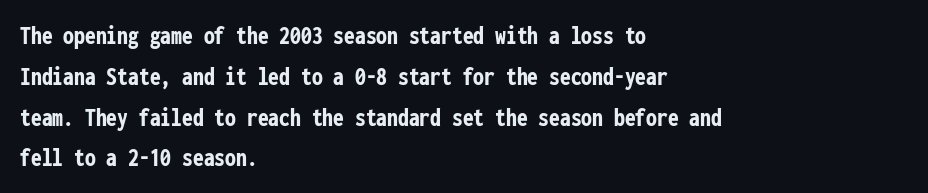
{"italic": "no", "bold": "yes", "underline": "no", "align": "left", "line_spacing": "normal", "line_spacing_ratio": 1.51, "letter_spacing": "normal", "letter_spacing_em": 0.0, "glyph_px": 27}
